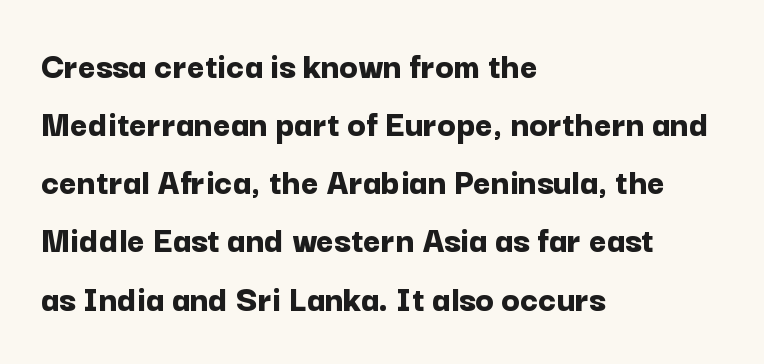
Q: Is the text bold? A: Yes.
Q: Is the text italic (slanted)? A: No, it is upright.
Q: Is the typeface a serif or a sans-serif typeface? A: Sans-serif.
Q: Is the text underlined? A: No.
Q: How is the paragraph aligned? A: Left-aligned.
Q: Is the spacing between letters normal or unusually wide? A: Normal.
Q: Is the spacing between lines tight, normal or loose? A: Normal.
Q: Width (condensed, normal, or wide)? A: Normal.
Q: Stroke contrast? A: Low.
Q: x-height? A: Medium.
Q: Monospaced? A: No.
